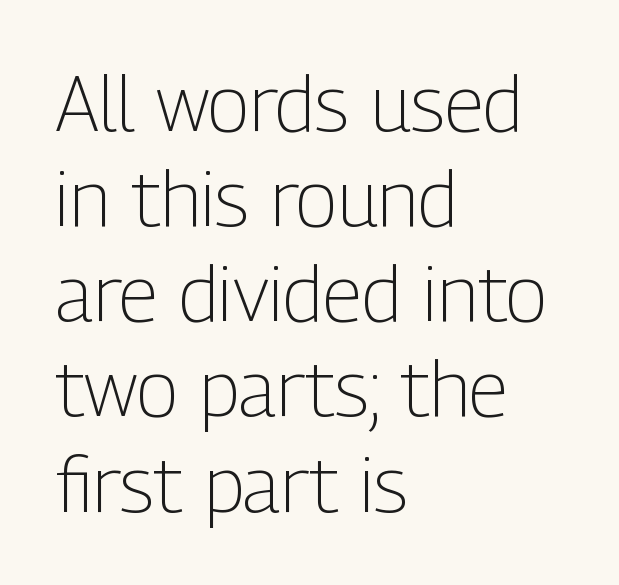
{"serif": "no", "italic": "no", "bold": "no", "weight": "light", "width": "condensed", "stroke_contrast": "low", "x_height": "medium", "monospaced": "no", "underline": "no", "align": "left", "line_spacing_ratio": 1.22, "letter_spacing": "normal", "letter_spacing_em": 0.0, "glyph_px": 78}
